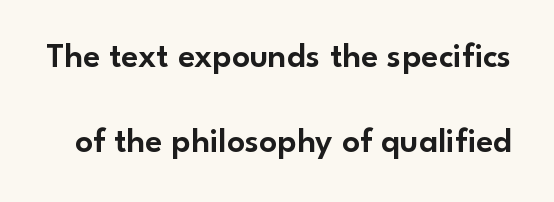
The space directly below the letters is spotless. No extra tracking has been applied to these lines. Tall strokes in this sample are plumb rather than angled. A typesetter would call this proportional, since set widths differ per character. In terms of letterform style, serifs are entirely absent.
